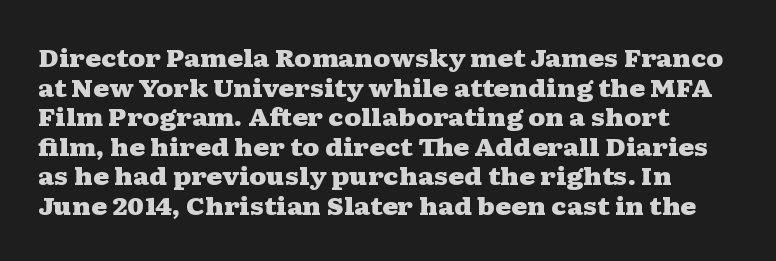
The image shows 24 px bold type, upright; set line spacing 1.23x, normal letter spacing, not underlined.
